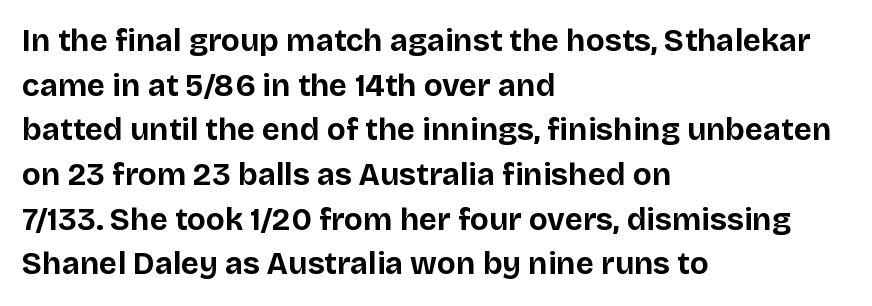
{"serif": "no", "italic": "no", "bold": "yes", "weight": "bold", "width": "normal", "stroke_contrast": "low", "x_height": "large", "monospaced": "no", "underline": "no", "align": "left", "line_spacing": "normal", "line_spacing_ratio": 1.44, "letter_spacing": "normal", "letter_spacing_em": 0.0, "glyph_px": 31}
